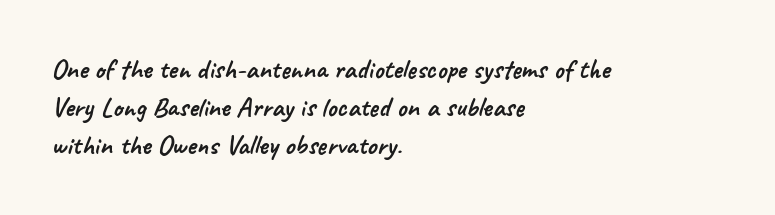
The image shows 28 px sans-serif type; set left-aligned, normal line spacing (1.36x), normal letter spacing, not underlined; low stroke contrast and a small x-height.
